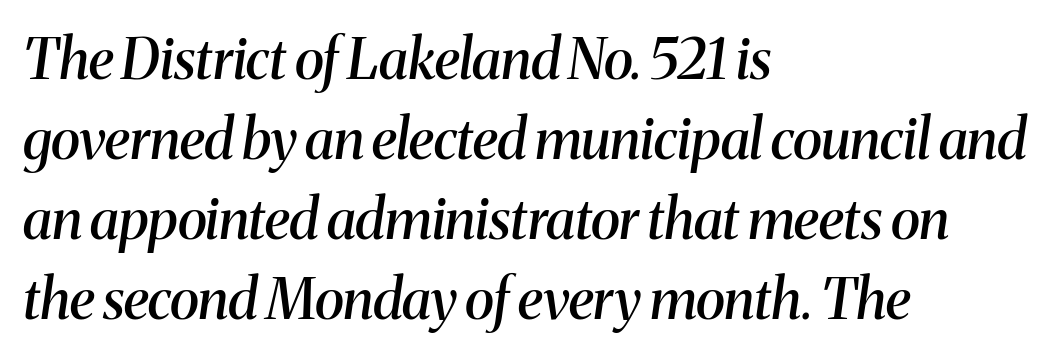
Is this a fixed-width face? No — the glyphs have proportional, varying widths. This rendering leaves character spacing at its baseline value. In terms of letterform style, serifs are clearly present. Vertical spacing — default. Typesetter's note: demi weight, one step under bold.
